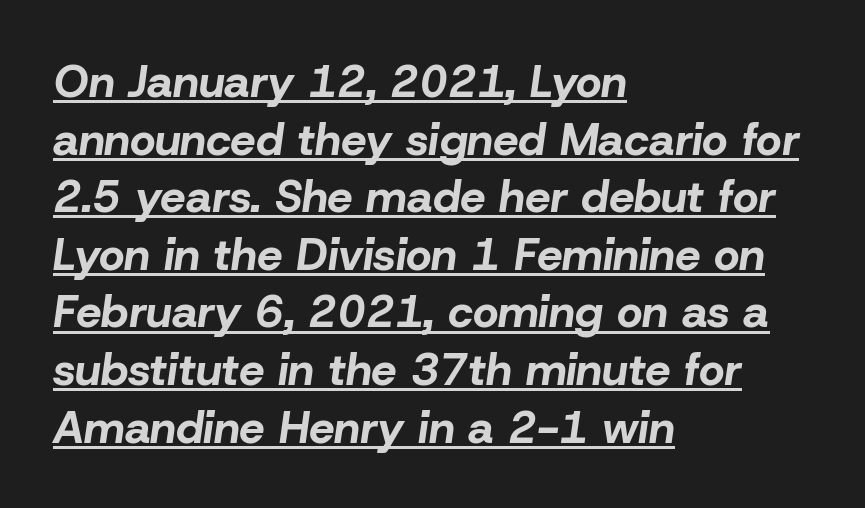
{"italic": "yes", "lean": "right", "slant_degrees": 8, "bold": "yes", "weight": "bold", "width": "normal", "stroke_contrast": "low", "x_height": "medium", "monospaced": "no", "underline": "yes", "align": "left", "line_spacing": "normal", "line_spacing_ratio": 1.28, "letter_spacing": "normal", "letter_spacing_em": 0.0, "glyph_px": 45}
